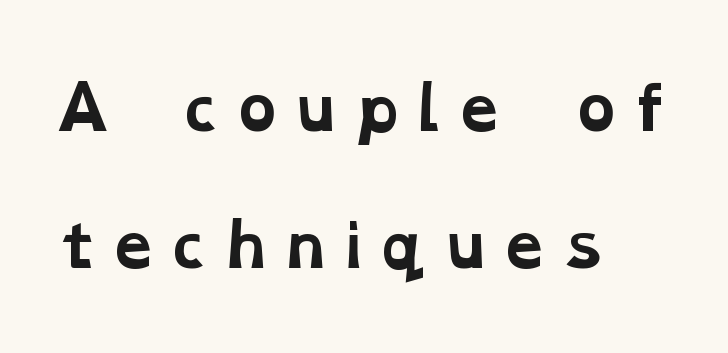
Are there feet on the stems? There are — it's a serif. Has an underline been added? It has not. Strong, thick strokes mark this as bold type. Spacing verdict: proportional, widths tailored to each character. Honestly, the rows look like they've been pulled way apart.
